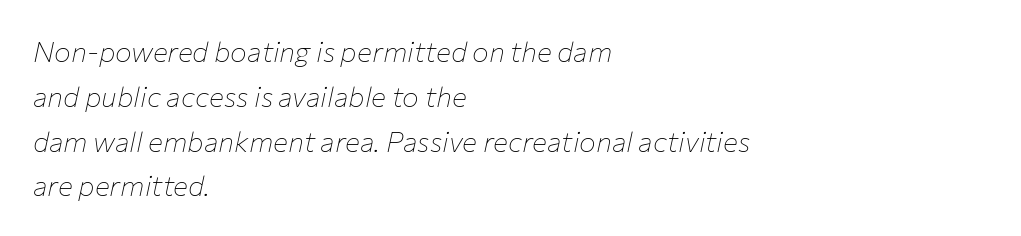
{"italic": "yes", "lean": "right", "slant_degrees": 12, "bold": "no", "weight": "thin", "width": "normal", "stroke_contrast": "low", "x_height": "medium", "monospaced": "no", "underline": "no", "align": "left", "line_spacing": "normal", "line_spacing_ratio": 1.6, "letter_spacing": "normal", "letter_spacing_em": 0.0, "glyph_px": 28}
